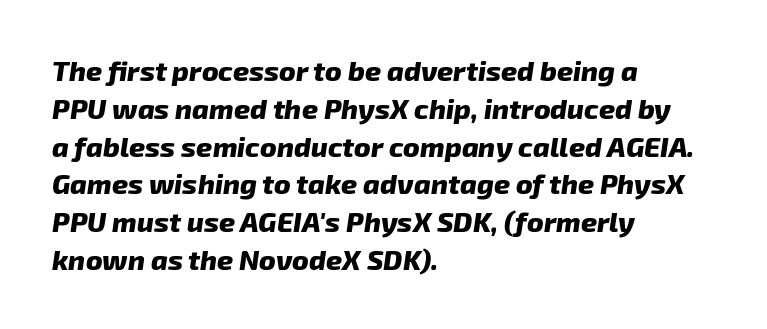
The lines in this sample share a left origin and differ only in where they stop. Each letter keeps its own natural width here, so spacing adapts to shape. Students, this is bold: see how much ink each stroke carries. Underline: absent. The rendering shows plain stroke endings on the letterforms — a sans-serif design. No extra tracking has been applied to these lines.
